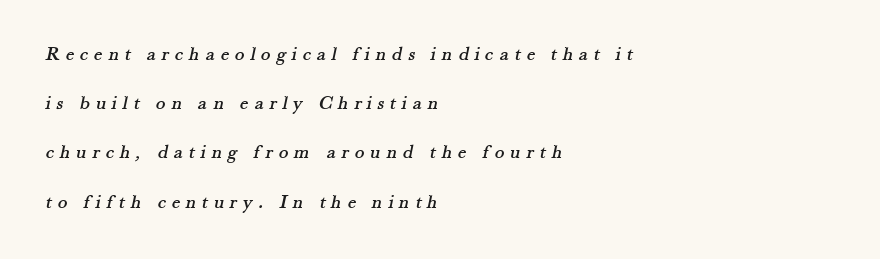
{"underline": "no", "align": "left", "line_spacing": "loose", "line_spacing_ratio": 2.46, "letter_spacing": "wide", "letter_spacing_em": 0.29, "glyph_px": 20}
